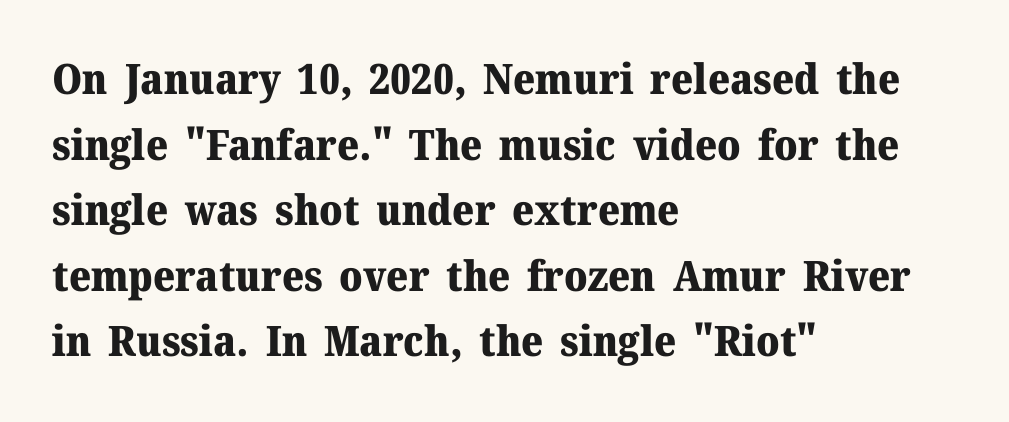
{"serif": "yes", "italic": "no", "bold": "yes", "weight": "heavy", "width": "normal", "stroke_contrast": "medium", "x_height": "medium", "monospaced": "no", "underline": "no", "align": "left", "line_spacing": "normal", "line_spacing_ratio": 1.56, "letter_spacing": "normal", "letter_spacing_em": 0.0, "glyph_px": 42}
